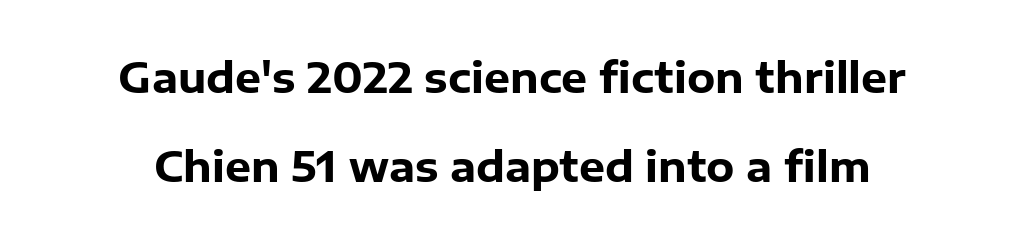
Q: Is the text bold? A: Yes.
Q: Is the text italic (slanted)? A: No, it is upright.
Q: Is the typeface a serif or a sans-serif typeface? A: Sans-serif.
Q: Is the text underlined? A: No.
Q: Is the spacing between letters normal or unusually wide? A: Normal.
Q: Is the spacing between lines tight, normal or loose? A: Loose.
Q: Width (condensed, normal, or wide)? A: Normal.
Q: Stroke contrast? A: Low.
Q: x-height? A: Medium.
Q: Monospaced? A: No.
